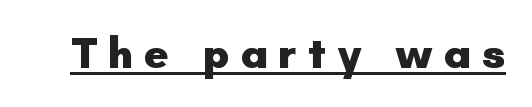
{"serif": "no", "italic": "no", "bold": "yes", "weight": "heavy", "width": "normal", "stroke_contrast": "low", "x_height": "small", "monospaced": "no", "underline": "yes", "letter_spacing": "wide", "letter_spacing_em": 0.25, "glyph_px": 43}
